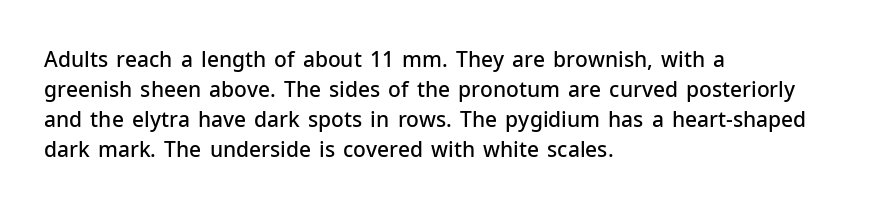
The image shows 21 px text type, upright; set left-aligned, normal line spacing (1.43x), normal letter spacing, not underlined.
